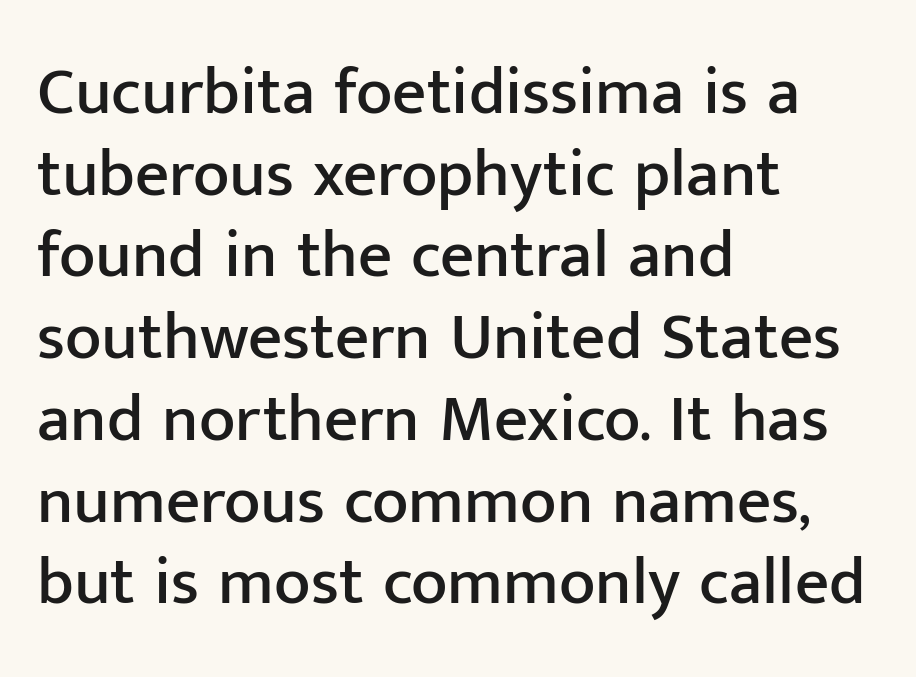
Q: Is the text italic (slanted)? A: No, it is upright.
Q: Is the typeface a serif or a sans-serif typeface? A: Sans-serif.
Q: Is the text underlined? A: No.
Q: How is the paragraph aligned? A: Left-aligned.
Q: Is the spacing between letters normal or unusually wide? A: Normal.
Q: Width (condensed, normal, or wide)? A: Normal.
Q: Stroke contrast? A: Low.
Q: x-height? A: Medium.
Q: Monospaced? A: No.
